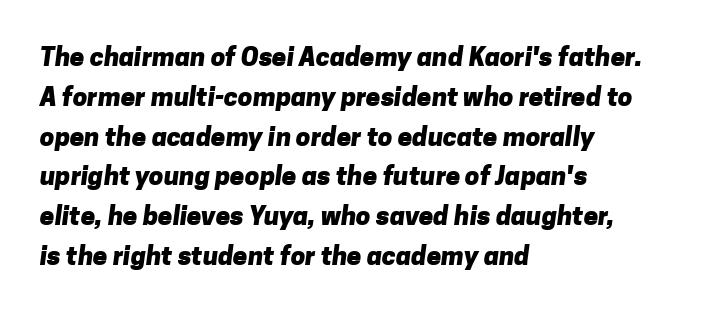
Alignment: flush left. Normally led — the rows are evenly, conventionally spaced. The type is set solid horizontally, with unmodified tracking. Typographic density is high because the face is bold. Check the space under the baseline: it is left empty.
